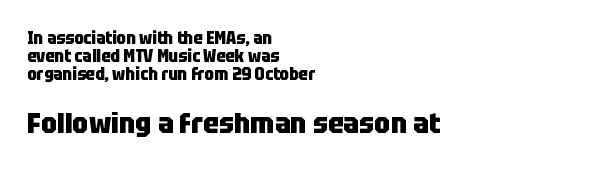
Where is the straight margin? On the left. Proportional: the letters do not fall into vertical columns. The tracking reads as untouched default to a designer's eye. Serifs: no, the terminals of the letterforms are clean. Does the bottom block carry the larger type? Yes, it does.
